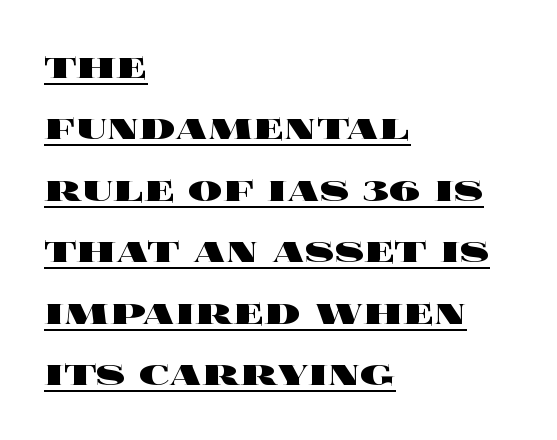
{"italic": "no", "bold": "yes", "weight": "heavy", "width": "wide", "x_height": "large", "monospaced": "no", "underline": "yes", "align": "left", "line_spacing": "normal", "line_spacing_ratio": 1.43, "letter_spacing": "normal", "letter_spacing_em": 0.0, "glyph_px": 43}
